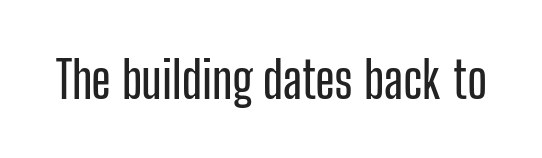
{"serif": "no", "italic": "no", "width": "condensed", "stroke_contrast": "low", "x_height": "medium", "monospaced": "no", "underline": "no", "letter_spacing": "normal", "letter_spacing_em": 0.0, "glyph_px": 51}
